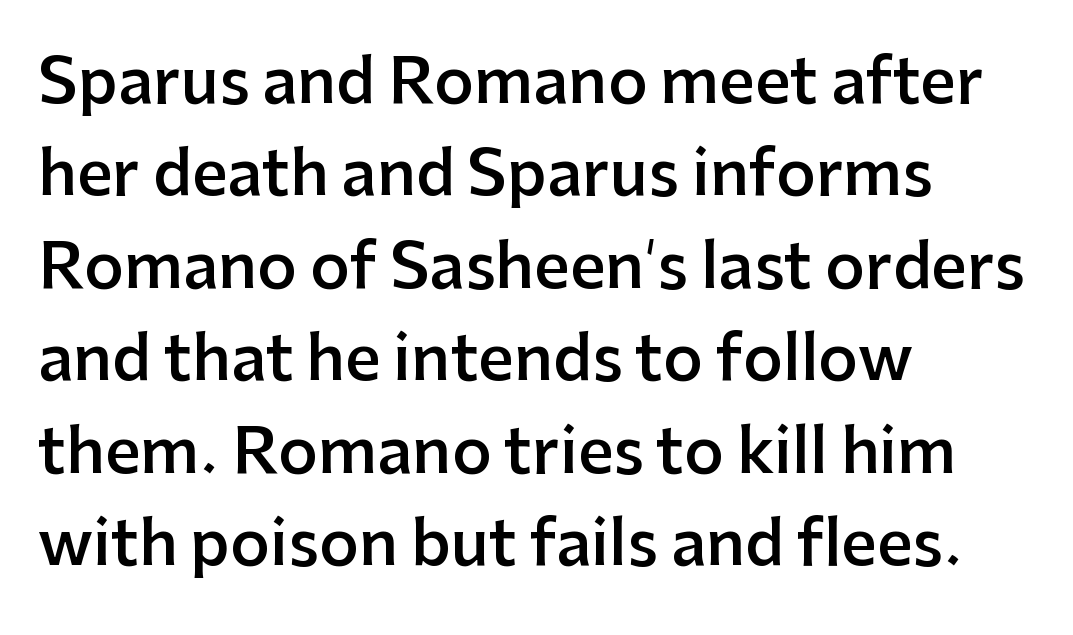
{"serif": "no", "italic": "no", "bold": "semi", "weight": "semibold", "width": "normal", "stroke_contrast": "low", "x_height": "medium", "monospaced": "no", "underline": "no", "align": "left", "line_spacing": "normal", "line_spacing_ratio": 1.49, "letter_spacing": "normal", "letter_spacing_em": 0.0, "glyph_px": 62}
